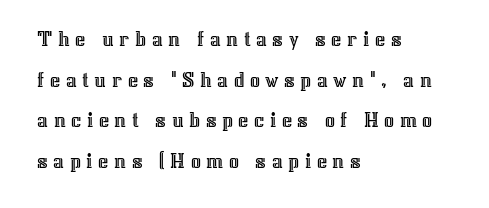
The image shows 22 px text type, upright; set left-aligned, line spacing 1.85x, unusually wide letter spacing (+0.25 em), not underlined.
